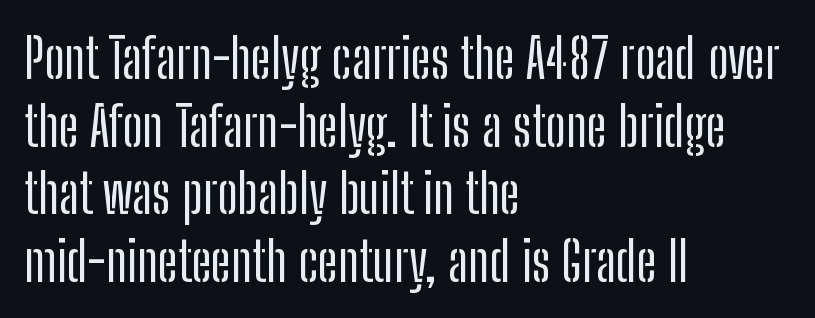
The image shows 55 px condensed sans-serif type, upright; set left-aligned, line spacing 1.23x, normal letter spacing, not underlined; low stroke contrast and a medium x-height.
